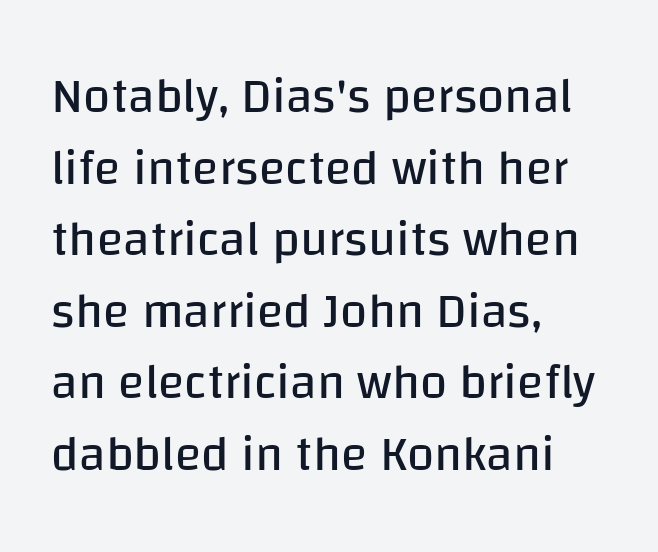
Q: Is the text bold? A: No.
Q: Is the text italic (slanted)? A: No, it is upright.
Q: Is the typeface a serif or a sans-serif typeface? A: Sans-serif.
Q: Is the text underlined? A: No.
Q: How is the paragraph aligned? A: Left-aligned.
Q: Is the spacing between letters normal or unusually wide? A: Normal.
Q: Is the spacing between lines tight, normal or loose? A: Normal.
Q: Width (condensed, normal, or wide)? A: Normal.
Q: Stroke contrast? A: Low.
Q: x-height? A: Large.
Q: Monospaced? A: No.
